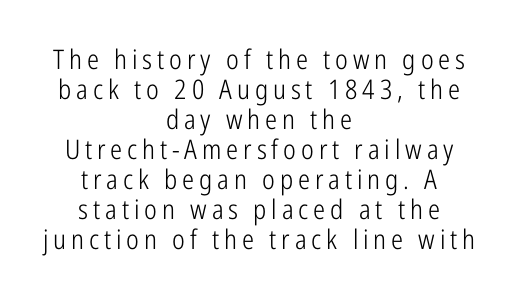
The image shows 27 px text type, upright; set centered, tight line spacing (1.11x), not underlined.
